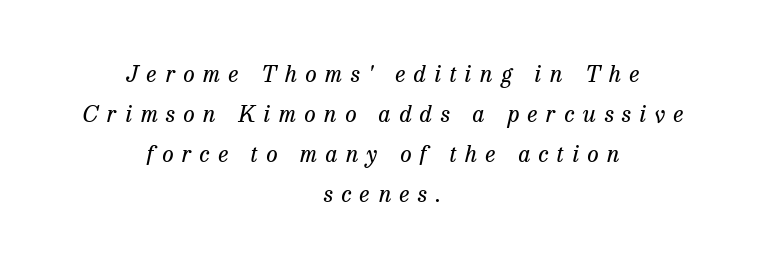
The image shows 23 px text type, italic (leaning right); set centered, line spacing 1.74x, unusually wide letter spacing (+0.37 em), not underlined.
